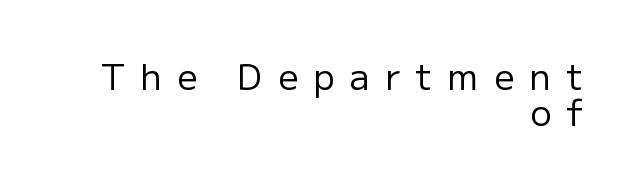
Letter spacing: wide. Interline gaps are noticeably narrow in this sample. A typesetter would label this face a sans. Vertical stems look standard width or narrower in stroke. Do the letters lean? They stand straight. Lines of text with bare space underneath.
